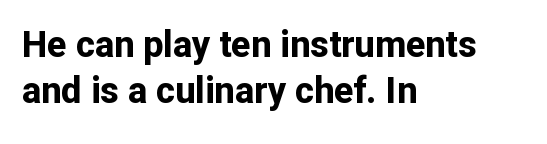
{"serif": "no", "italic": "no", "bold": "yes", "weight": "bold", "width": "normal", "stroke_contrast": "low", "x_height": "medium", "monospaced": "no", "underline": "no", "align": "left", "line_spacing": "normal", "line_spacing_ratio": 1.29, "letter_spacing": "normal", "letter_spacing_em": 0.0, "glyph_px": 36}
